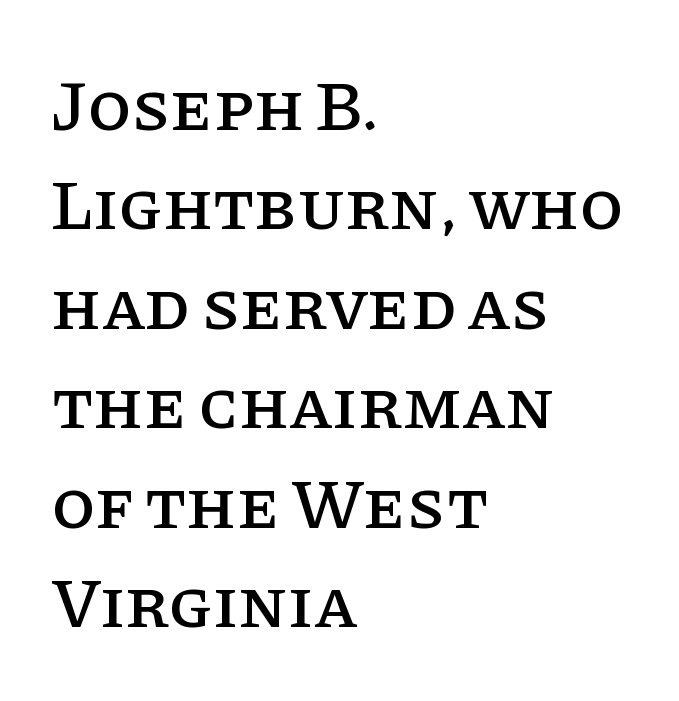
The image shows 71 px serif type, upright; set left-aligned, normal line spacing (1.4x), normal letter spacing, not underlined; low stroke contrast and a large x-height.
